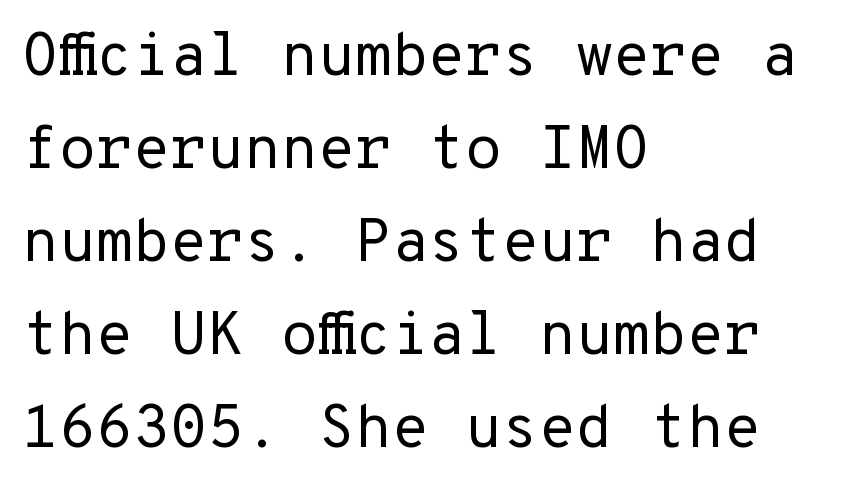
The image shows 60 px regular-weight sans-serif type, upright; set left-aligned, normal line spacing (1.55x), normal letter spacing, not underlined; low stroke contrast and a medium x-height.
